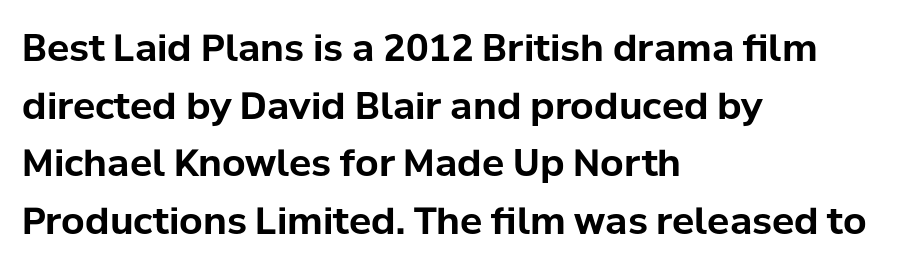
{"serif": "no", "italic": "no", "bold": "yes", "weight": "bold", "width": "normal", "stroke_contrast": "low", "x_height": "medium", "monospaced": "no", "underline": "no", "align": "left", "line_spacing": "normal", "line_spacing_ratio": 1.56, "letter_spacing": "normal", "letter_spacing_em": 0.0, "glyph_px": 37}
